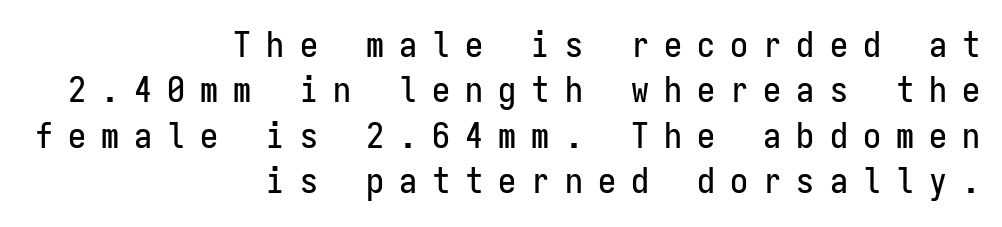
The image shows 36 px condensed sans-serif type, upright, monospaced; set right-aligned, normal line spacing (1.26x), unusually wide letter spacing (+0.42 em), not underlined; low stroke contrast and a medium x-height.
